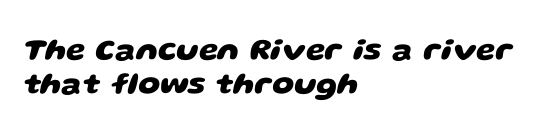
Q: Is the text bold? A: Yes.
Q: Is the typeface a serif or a sans-serif typeface? A: Sans-serif.
Q: Is the text underlined? A: No.
Q: How is the paragraph aligned? A: Left-aligned.
Q: Is the spacing between letters normal or unusually wide? A: Normal.
Q: Is the spacing between lines tight, normal or loose? A: Tight.
Q: Width (condensed, normal, or wide)? A: Wide.
Q: Stroke contrast? A: Low.
Q: x-height? A: Large.
Q: Monospaced? A: No.
